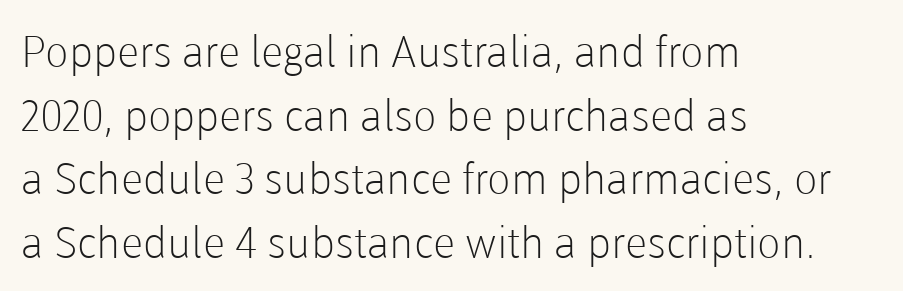
{"serif": "no", "italic": "no", "bold": "no", "weight": "light", "width": "normal", "stroke_contrast": "low", "x_height": "medium", "monospaced": "no", "underline": "no", "align": "left", "line_spacing": "normal", "line_spacing_ratio": 1.48, "letter_spacing": "normal", "letter_spacing_em": 0.0, "glyph_px": 43}
